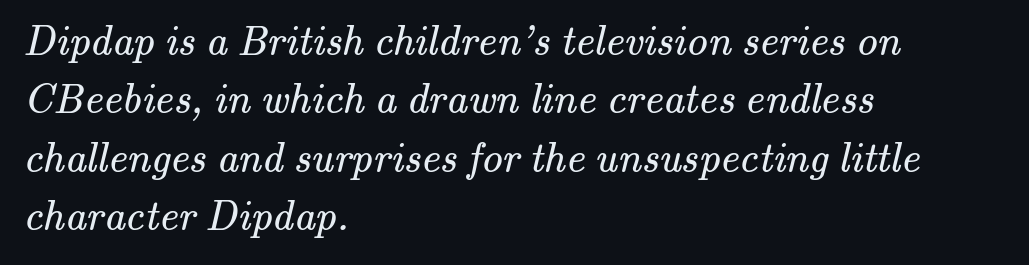
Old-style or modern, the face here clearly has serifs. Each letter keeps its own natural width here, so spacing adapts to shape. Nobody drew a line under any word here. One-word summary of the alignment: left. The horizontal fit of the characters is conventional and even. Rows of type keep a routine distance in the vertical direction.
